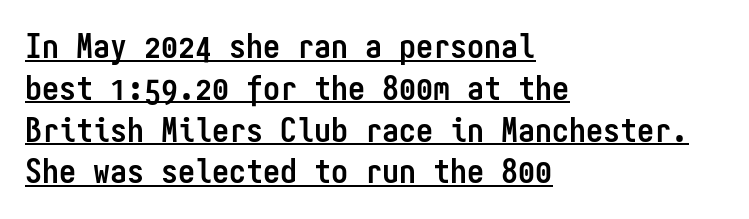
Spacing verdict: monospaced, one width for all characters. Plenty of ink on the page — the face is bold. What decoration does the sample have? An underline. What stands out about the letter spacing? Nothing — it is the standard amount.
